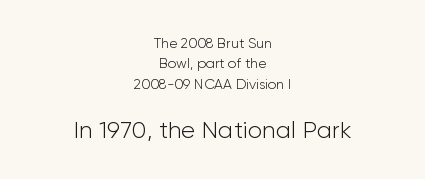
Q: Is the text bold? A: No.
Q: Is the text italic (slanted)? A: No, it is upright.
Q: Is the text underlined? A: No.
Q: How is the paragraph aligned? A: Centered.
Q: Is the spacing between letters normal or unusually wide? A: Normal.
Q: Is the spacing between lines tight, normal or loose? A: Normal.
Q: Which block of text is set in a larger size, the first (top) or the second (bottom)? A: The second (bottom) one.
